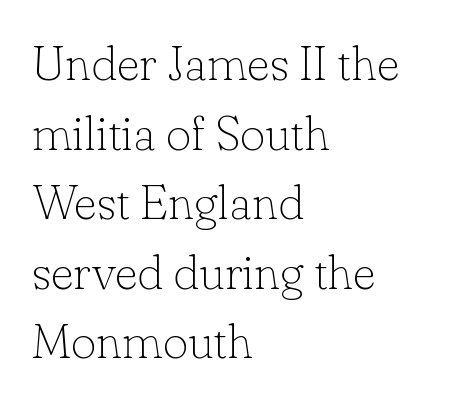
The image shows 49 px thin serif type, upright; set left-aligned, normal line spacing (1.42x), normal letter spacing, not underlined; low stroke contrast and a small x-height.
